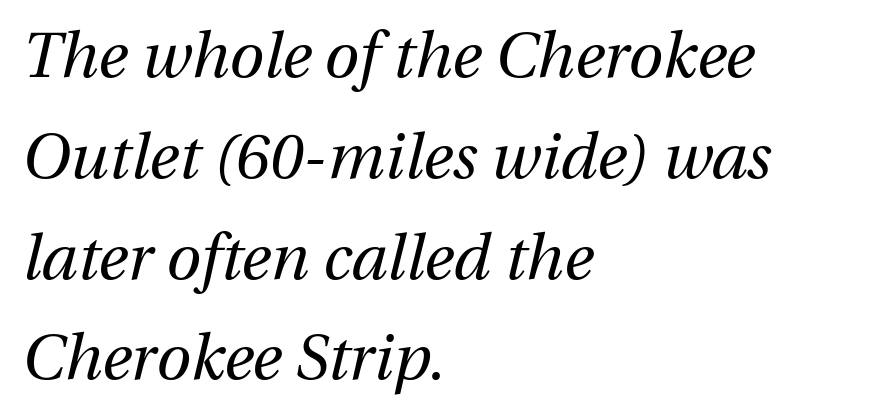
{"italic": "yes", "lean": "right", "slant_degrees": 12, "bold": "no", "weight": "regular", "width": "normal", "stroke_contrast": "medium", "x_height": "medium", "monospaced": "no", "underline": "no", "align": "left", "line_spacing": "normal", "line_spacing_ratio": 1.6, "letter_spacing": "normal", "letter_spacing_em": 0.0, "glyph_px": 63}
